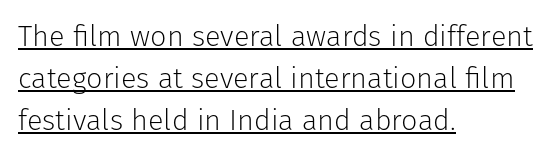
Q: Is the text bold? A: No.
Q: Is the text italic (slanted)? A: No, it is upright.
Q: Is the typeface a serif or a sans-serif typeface? A: Sans-serif.
Q: Is the text underlined? A: Yes.
Q: How is the paragraph aligned? A: Left-aligned.
Q: Is the spacing between letters normal or unusually wide? A: Normal.
Q: Is the spacing between lines tight, normal or loose? A: Normal.
Q: Width (condensed, normal, or wide)? A: Normal.
Q: Stroke contrast? A: Low.
Q: x-height? A: Medium.
Q: Monospaced? A: No.
